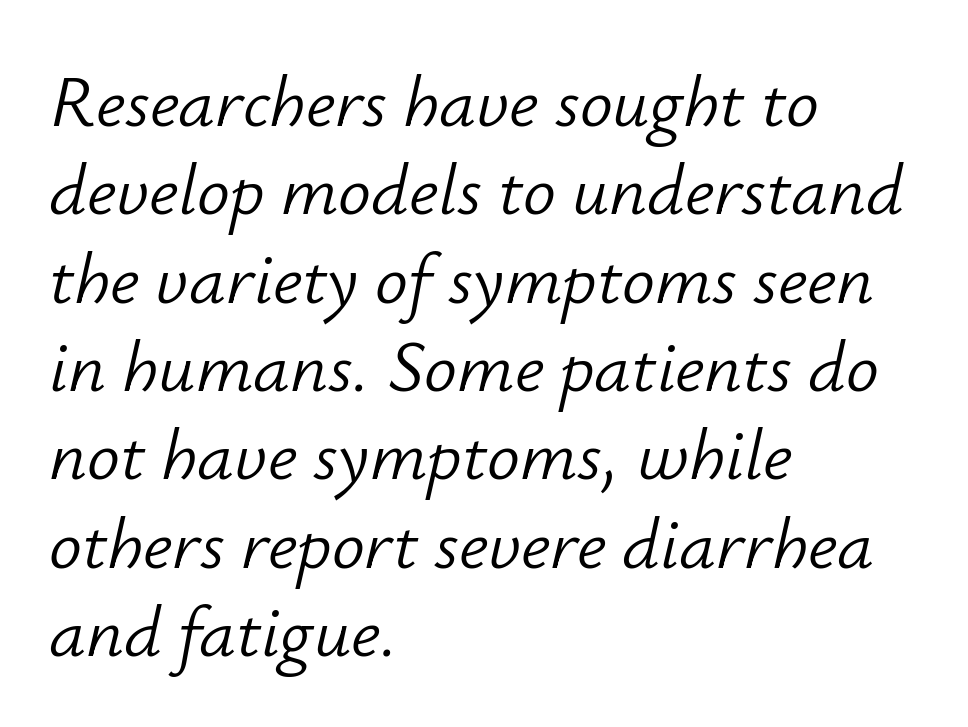
Visually the block forms a straight wall on the left and a jagged coastline on the right. Is this a fixed-width face? No — the glyphs have proportional, varying widths. A typesetter would call this zero additional tracking. Bare-footed words on every line. These lines were composed using italics.
